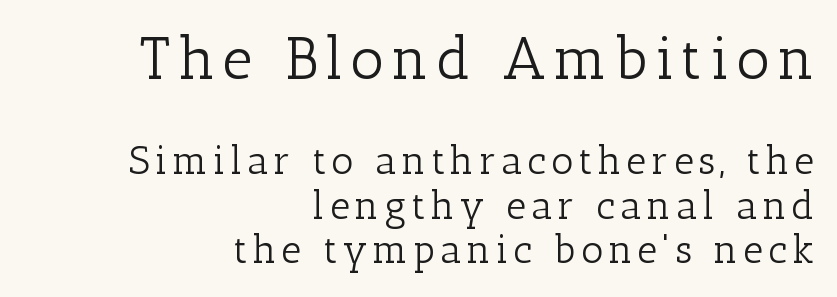
The image shows 59 px light serif type, upright; set right-aligned, tight line spacing (1.14x), not underlined; the first (top) block is 1.51x larger; low stroke contrast and a medium x-height.
